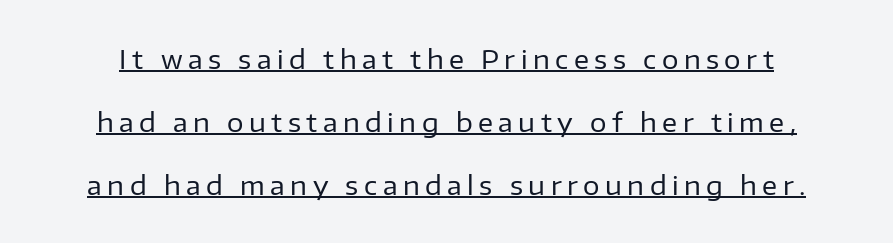
Is the stroke heavy? The answer is a plain regular-or-lighter. Caption: lettering with a line underneath. Each word looks stretched out because of the extra space between its letters. The typography opts for an upright posture over an oblique one. Regarding leading, the lines here are spaced well apart.
